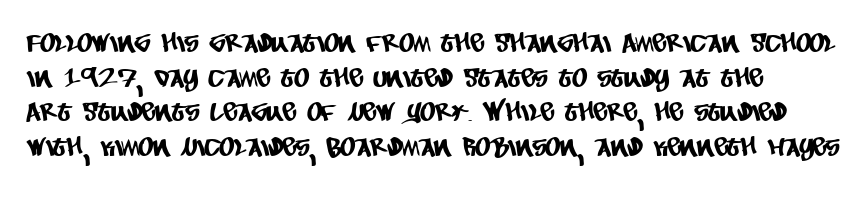
{"underline": "no", "line_spacing": "normal", "line_spacing_ratio": 1.33, "letter_spacing": "normal", "letter_spacing_em": 0.0, "glyph_px": 26}
